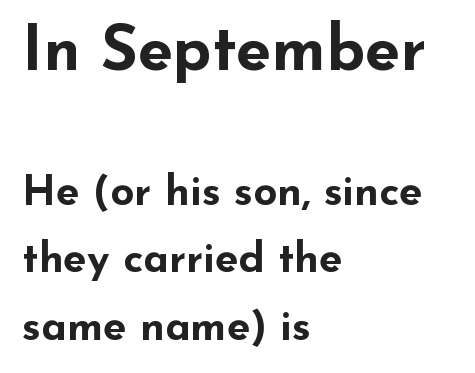
Q: Is the text bold? A: Yes.
Q: Is the text italic (slanted)? A: No, it is upright.
Q: Is the typeface a serif or a sans-serif typeface? A: Sans-serif.
Q: Is the text underlined? A: No.
Q: How is the paragraph aligned? A: Left-aligned.
Q: Is the spacing between letters normal or unusually wide? A: Normal.
Q: Is the spacing between lines tight, normal or loose? A: Normal.
Q: Which block of text is set in a larger size, the first (top) or the second (bottom)? A: The first (top) one.
Q: Width (condensed, normal, or wide)? A: Wide.
Q: Stroke contrast? A: Low.
Q: x-height? A: Small.
Q: Monospaced? A: No.
